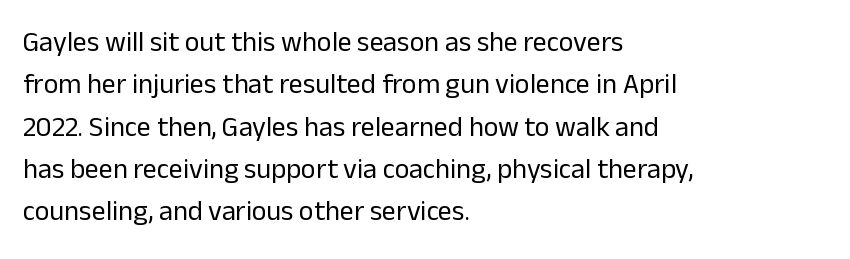
Q: Is the text bold? A: No.
Q: Is the text italic (slanted)? A: No, it is upright.
Q: Is the typeface a serif or a sans-serif typeface? A: Sans-serif.
Q: Is the text underlined? A: No.
Q: How is the paragraph aligned? A: Left-aligned.
Q: Is the spacing between letters normal or unusually wide? A: Normal.
Q: Is the spacing between lines tight, normal or loose? A: Normal.
Q: Width (condensed, normal, or wide)? A: Normal.
Q: Stroke contrast? A: Low.
Q: x-height? A: Medium.
Q: Monospaced? A: No.
